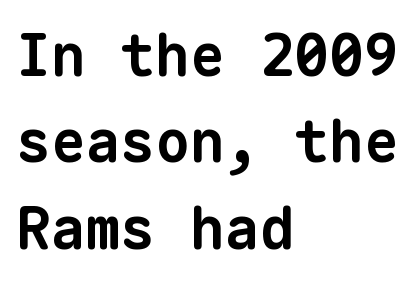
The image shows 58 px bold sans-serif type, monospaced; set left-aligned, normal line spacing (1.49x), normal letter spacing, not underlined; low stroke contrast and a medium x-height.
